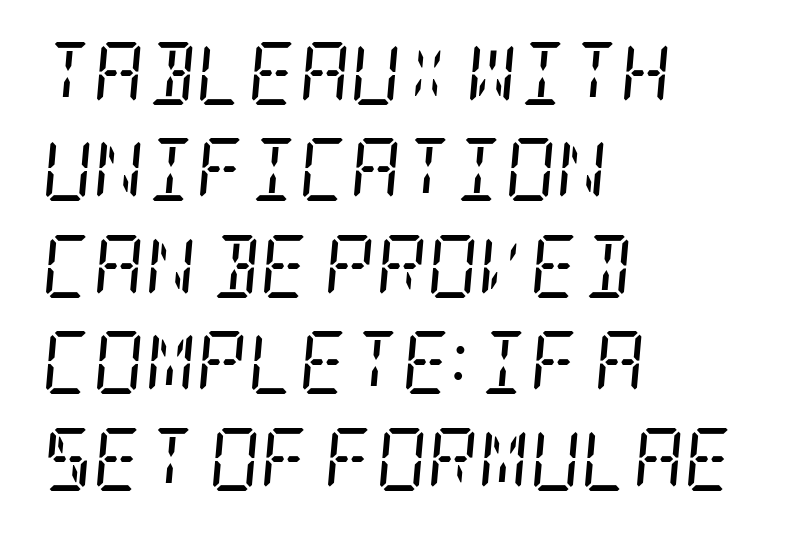
{"serif": "yes", "italic": "yes", "lean": "right", "slant_degrees": 5, "bold": "no", "weight": "regular", "width": "condensed", "stroke_contrast": "low", "x_height": "large", "underline": "no", "align": "left", "line_spacing": "normal", "line_spacing_ratio": 1.53, "letter_spacing": "normal", "letter_spacing_em": 0.0, "glyph_px": 63}
